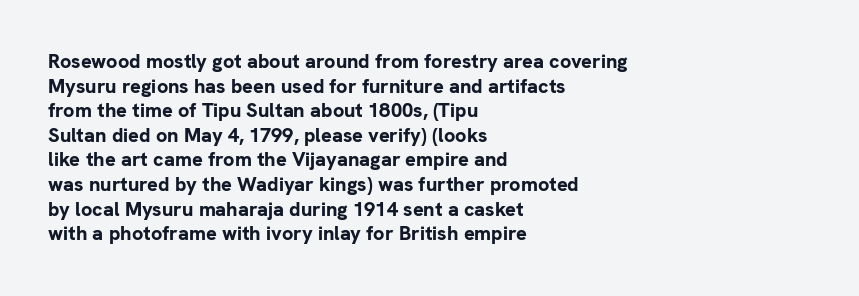
The foot of each line stays bare and open. The letters are bold, with thick, heavy strokes. The letters stand straight up with perfectly vertical stems. Compared with typical body copy, the letter spacing here is the same. These lines stack with their left ends in a neat column.
